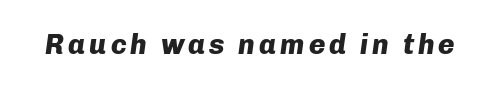
The image shows 28 px heavy type, italic (leaning right); set not underlined; low stroke contrast and a medium x-height.
